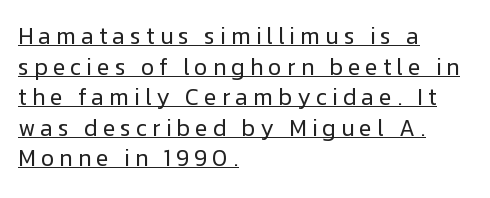
The image shows 23 px text type, upright; set left-aligned, normal line spacing (1.33x), unusually wide letter spacing (+0.22 em), underlined.
